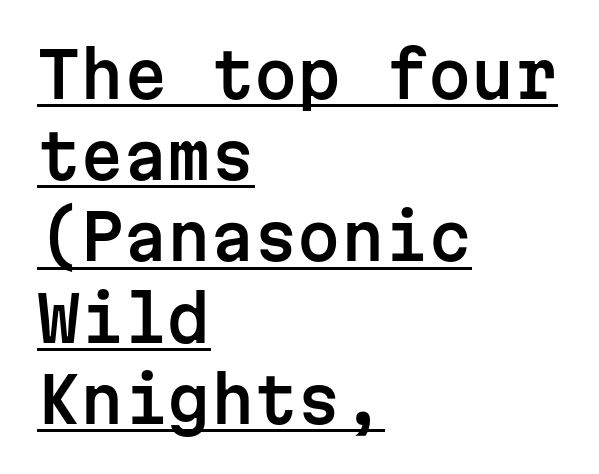
{"serif": "no", "italic": "no", "width": "normal", "stroke_contrast": "low", "x_height": "medium", "monospaced": "yes", "underline": "yes", "align": "left", "line_spacing": "normal", "line_spacing_ratio": 1.31, "letter_spacing": "normal", "letter_spacing_em": 0.0, "glyph_px": 62}
